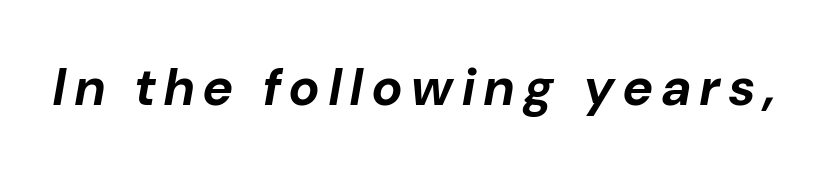
The image shows 52 px bold type, italic (leaning right); set not underlined; low stroke contrast and a medium x-height.
